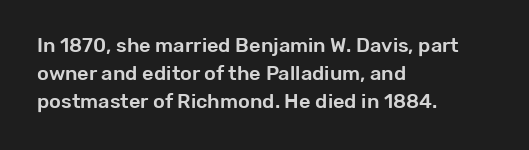
Q: Is the text italic (slanted)? A: No, it is upright.
Q: Is the text underlined? A: No.
Q: How is the paragraph aligned? A: Left-aligned.
Q: Is the spacing between letters normal or unusually wide? A: Normal.
Q: Is the spacing between lines tight, normal or loose? A: Normal.
